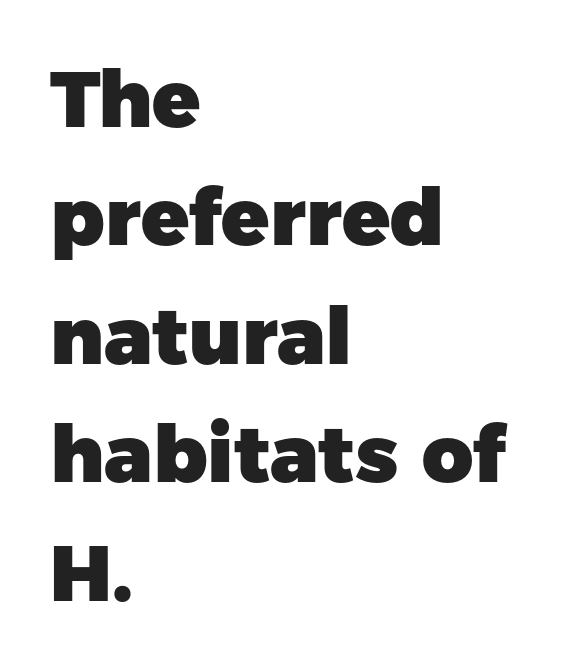
{"serif": "no", "italic": "no", "bold": "yes", "weight": "heavy", "width": "normal", "stroke_contrast": "low", "x_height": "medium", "monospaced": "no", "underline": "no", "align": "left", "line_spacing": "normal", "line_spacing_ratio": 1.5, "letter_spacing": "normal", "letter_spacing_em": 0.0, "glyph_px": 79}
